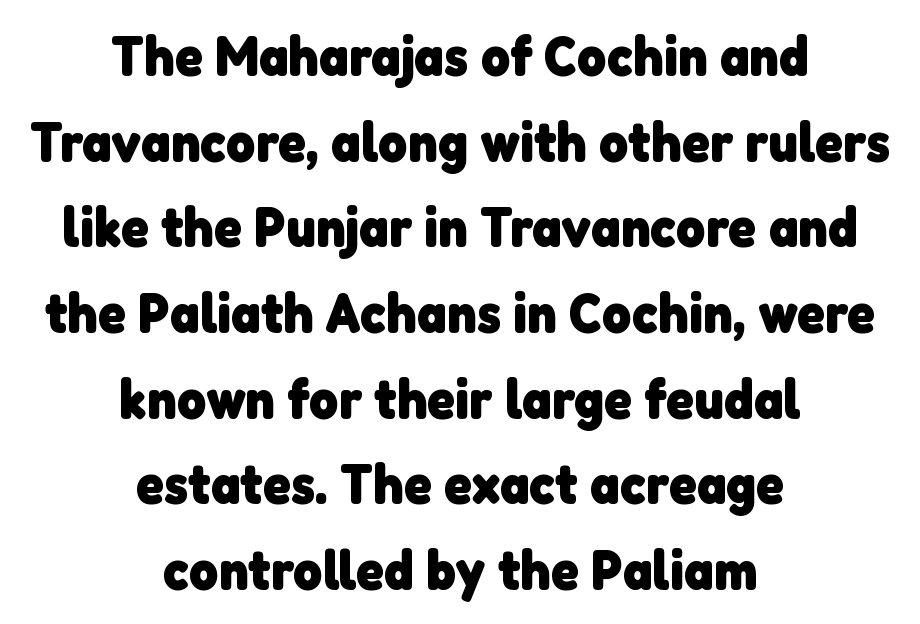
Q: Is the text bold? A: Yes.
Q: Is the typeface a serif or a sans-serif typeface? A: Sans-serif.
Q: Is the text underlined? A: No.
Q: How is the paragraph aligned? A: Centered.
Q: Is the spacing between letters normal or unusually wide? A: Normal.
Q: Is the spacing between lines tight, normal or loose? A: Normal.
Q: Width (condensed, normal, or wide)? A: Normal.
Q: Stroke contrast? A: Low.
Q: x-height? A: Medium.
Q: Monospaced? A: No.
